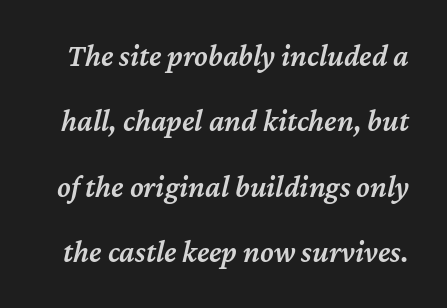
{"italic": "yes", "lean": "right", "slant_degrees": 12, "bold": "semi", "weight": "semibold", "width": "normal", "stroke_contrast": "medium", "x_height": "medium", "monospaced": "no", "underline": "no", "line_spacing": "loose", "line_spacing_ratio": 2.11, "letter_spacing": "normal", "letter_spacing_em": 0.0, "glyph_px": 31}
